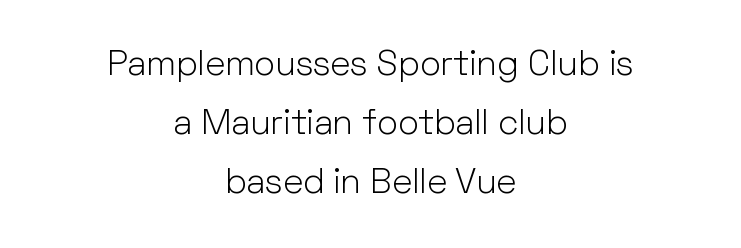
The image shows 35 px light sans-serif type, upright; set centered, normal line spacing (1.69x), normal letter spacing, not underlined; low stroke contrast and a medium x-height.
